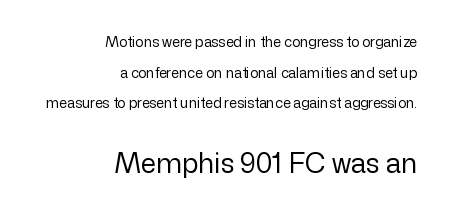
Q: Is the text bold? A: No.
Q: Is the text italic (slanted)? A: No, it is upright.
Q: Is the text underlined? A: No.
Q: How is the paragraph aligned? A: Right-aligned.
Q: Is the spacing between letters normal or unusually wide? A: Normal.
Q: Is the spacing between lines tight, normal or loose? A: Loose.
Q: Which block of text is set in a larger size, the first (top) or the second (bottom)? A: The second (bottom) one.
